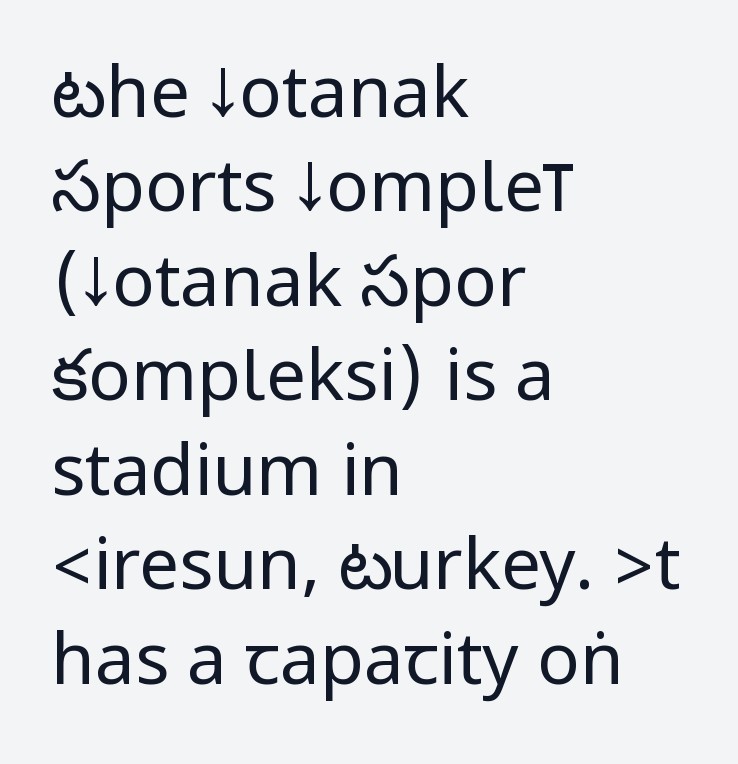
The image shows 71 px regular-weight, condensed sans-serif type, upright; set left-aligned, normal line spacing (1.33x), normal letter spacing, not underlined; low stroke contrast.
